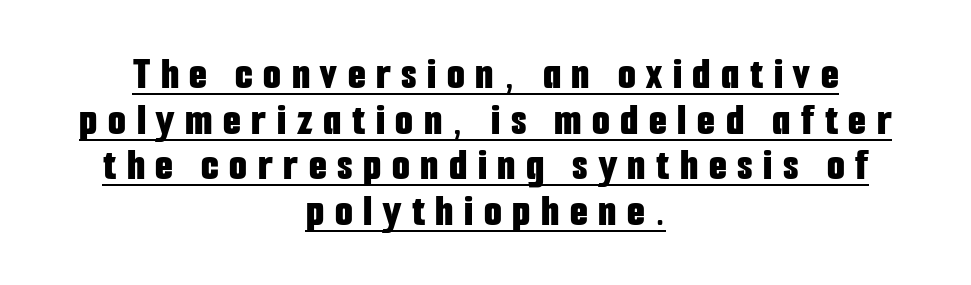
The font family rendered here belongs to the sans-serif group. The words here are underlined. These lines are rendered in a variable-pitch font. Regarding leading, the lines here are crowded together. Inter-character spacing is expanded well beyond the font's built-in metrics. Every stem runs plumb, perpendicular to the baseline.
